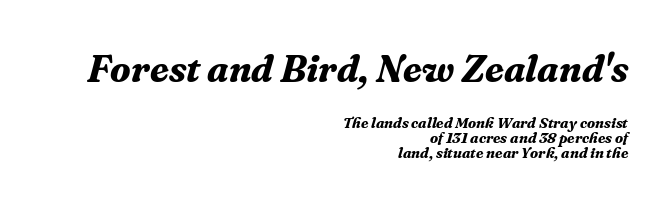
It's the slanting kind of type. Set as a true bold cut, around the 700 mark. The vertical gap from one line to the next is small. Scale decreases going downward across the two blocks. Underlining? Definitely not there. Is this a sans? No — the strokes have serifs.
